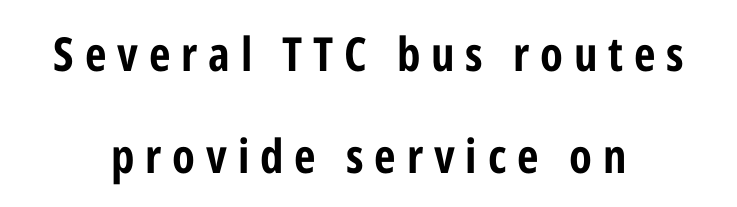
Q: Is the text bold? A: Yes.
Q: Is the text italic (slanted)? A: No, it is upright.
Q: Is the typeface a serif or a sans-serif typeface? A: Sans-serif.
Q: Is the text underlined? A: No.
Q: How is the paragraph aligned? A: Centered.
Q: Is the spacing between letters normal or unusually wide? A: Unusually wide.
Q: Is the spacing between lines tight, normal or loose? A: Loose.
Q: Width (condensed, normal, or wide)? A: Condensed.
Q: Stroke contrast? A: Low.
Q: x-height? A: Medium.
Q: Monospaced? A: No.
